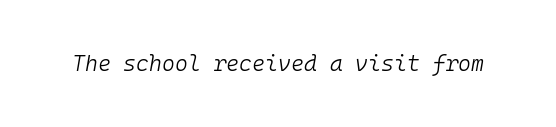
Descenders hang freely into open space. The axis of the letterforms is tilted away from vertical. Observe the ordinary spacing: letters are neighbours, not strangers. These glyphs show unthickened strokes, regular width or finer.
